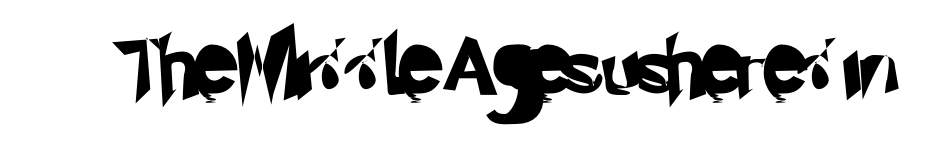
The image shows 57 px sans-serif type; set normal letter spacing, not underlined; low stroke contrast and a small x-height.
